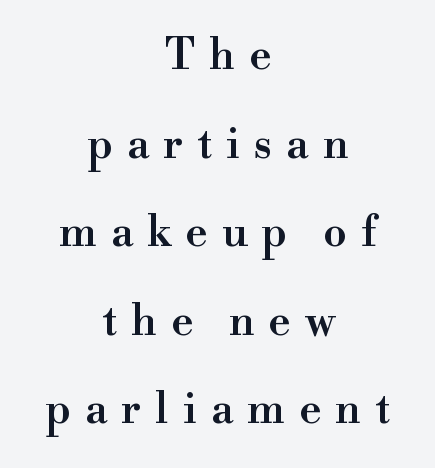
{"serif": "yes", "italic": "no", "bold": "semi", "weight": "semibold", "width": "normal", "stroke_contrast": "high", "x_height": "small", "monospaced": "no", "underline": "no", "align": "center", "line_spacing": "loose", "line_spacing_ratio": 2.11, "letter_spacing": "wide", "letter_spacing_em": 0.34, "glyph_px": 42}
